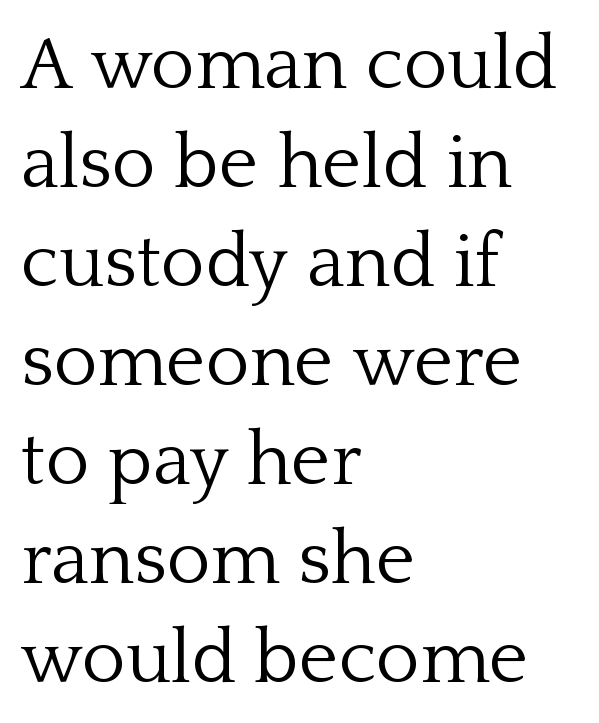
{"serif": "yes", "italic": "no", "bold": "no", "weight": "light", "width": "normal", "stroke_contrast": "low", "x_height": "medium", "monospaced": "no", "underline": "no", "align": "left", "line_spacing": "normal", "line_spacing_ratio": 1.32, "letter_spacing": "normal", "letter_spacing_em": 0.0, "glyph_px": 75}
